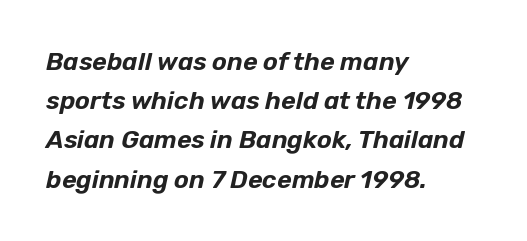
The image shows 25 px text type, italic (leaning right); set left-aligned, normal line spacing (1.57x), normal letter spacing, not underlined.
